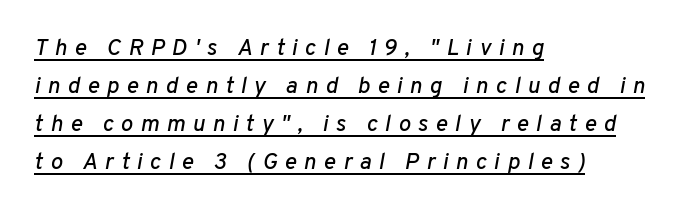
Teacher's note: observe the even left margin — that is flush-left alignment. Does the leading feel generous? No, just average. Inter-character spacing is expanded well beyond the font's built-in metrics. Quick note: italic. Has an underline been added? It has.
